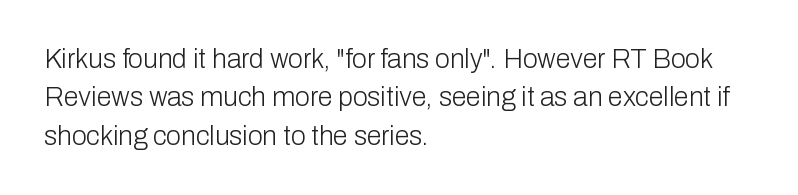
Every row of glyphs begins at an identical x-position on the left. A roman cut, with each character standing at attention. Does the leading feel generous? No, just average. The tracking reads as untouched default to a designer's eye.
